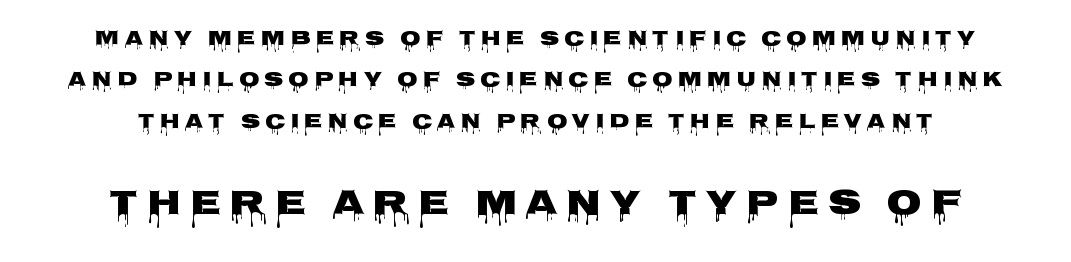
Q: Is the text bold? A: Yes.
Q: Is the text italic (slanted)? A: No, it is upright.
Q: Is the typeface a serif or a sans-serif typeface? A: Sans-serif.
Q: Is the text underlined? A: No.
Q: How is the paragraph aligned? A: Centered.
Q: Is the spacing between letters normal or unusually wide? A: Unusually wide.
Q: Is the spacing between lines tight, normal or loose? A: Loose.
Q: Which block of text is set in a larger size, the first (top) or the second (bottom)? A: The second (bottom) one.
Q: Width (condensed, normal, or wide)? A: Wide.
Q: Stroke contrast? A: Low.
Q: x-height? A: Large.
Q: Monospaced? A: No.
